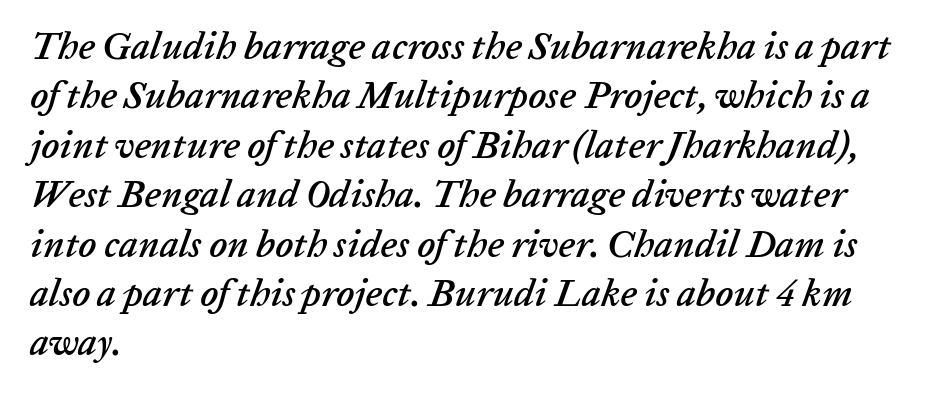
{"italic": "yes", "lean": "right", "slant_degrees": 20, "width": "normal", "stroke_contrast": "low", "x_height": "medium", "monospaced": "no", "underline": "no", "align": "left", "line_spacing": "normal", "line_spacing_ratio": 1.3, "letter_spacing": "normal", "letter_spacing_em": 0.0, "glyph_px": 38}
